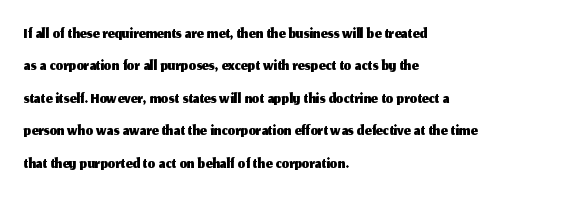
The image shows 24 px text type, upright; set left-aligned, normal line spacing (1.35x), normal letter spacing, not underlined.
